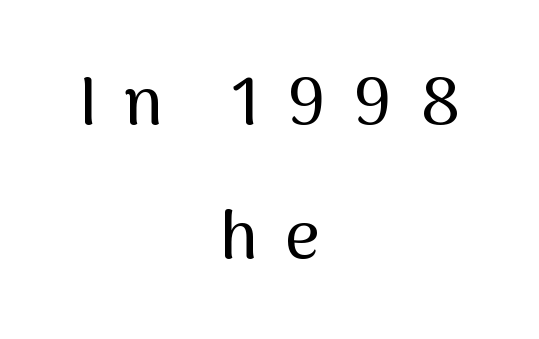
You can tell from the bare stems that sans-serif type was used. The passage shown is not underscored anywhere. A typesetter would mark this as roman, not italic. Proportional: the letters do not fall into vertical columns. The letters are spread apart with noticeably loose tracking.
